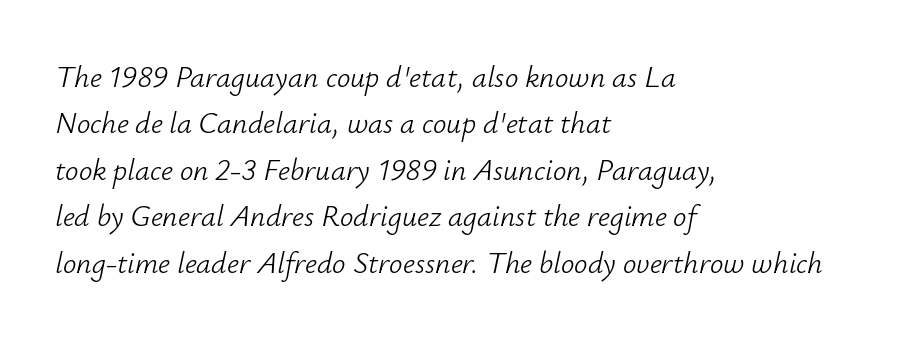
Each new line begins a customary step beneath the previous one. Think standard paragraph weight, or any step lighter than that. The zone under the glyphs is completely vacant. The text block is weighted toward the left margin, trailing off unevenly rightward. Note the varied advance widths — an 'i' is clearly narrower than an 'm'. The specimen reads as italic at a glance.
